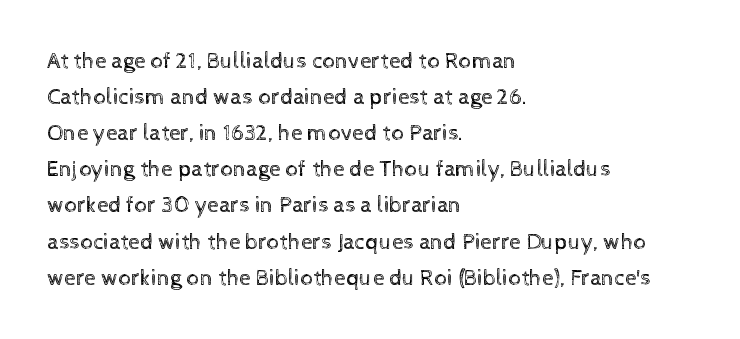
The image shows 23 px text type, upright; set left-aligned, normal line spacing (1.57x), normal letter spacing, not underlined.
